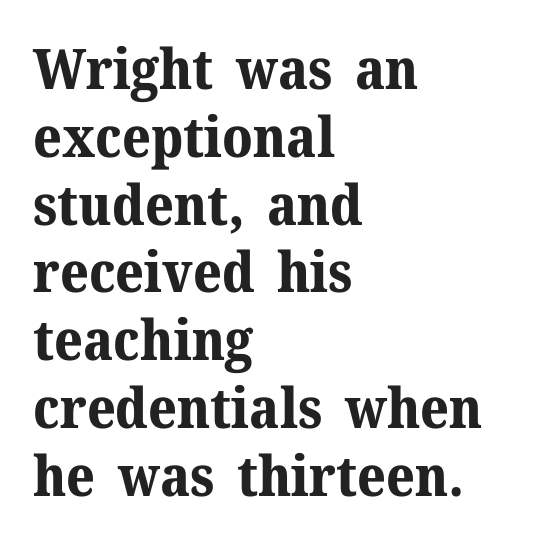
{"serif": "yes", "italic": "no", "bold": "yes", "weight": "bold", "width": "normal", "stroke_contrast": "medium", "x_height": "medium", "monospaced": "no", "underline": "no", "align": "left", "line_spacing_ratio": 1.21, "letter_spacing": "normal", "letter_spacing_em": 0.0, "glyph_px": 56}
